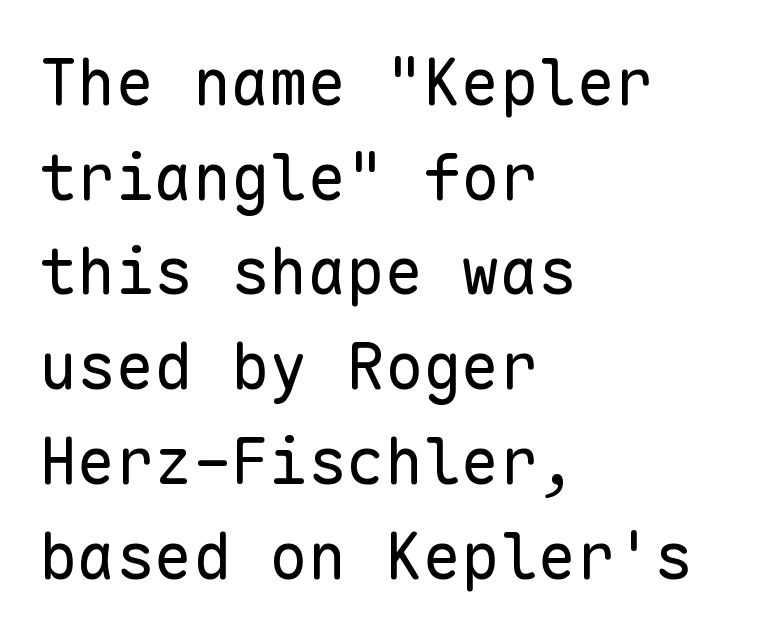
The image shows 64 px regular-weight sans-serif type, upright, monospaced; set left-aligned, normal line spacing (1.48x), normal letter spacing, not underlined; low stroke contrast and a medium x-height.
